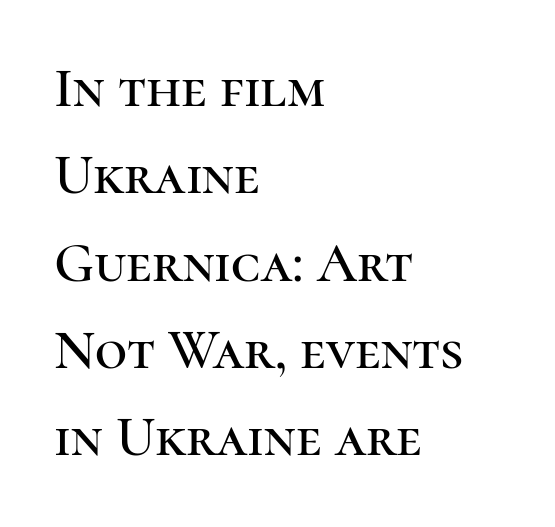
The image shows 56 px serif type, upright; set left-aligned, normal line spacing (1.56x), normal letter spacing, not underlined; high stroke contrast and a medium x-height.
